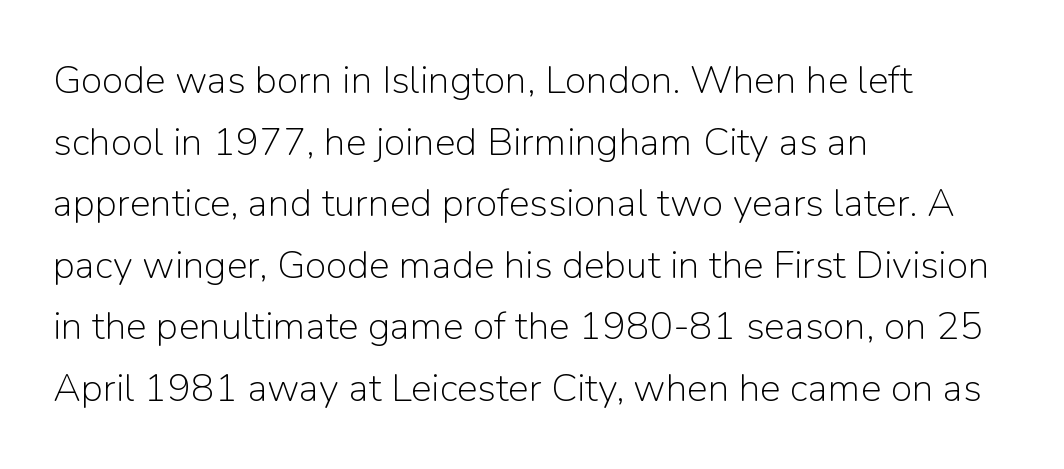
Q: Is the text bold? A: No.
Q: Is the text italic (slanted)? A: No, it is upright.
Q: Is the typeface a serif or a sans-serif typeface? A: Sans-serif.
Q: Is the text underlined? A: No.
Q: How is the paragraph aligned? A: Left-aligned.
Q: Is the spacing between letters normal or unusually wide? A: Normal.
Q: Is the spacing between lines tight, normal or loose? A: Normal.
Q: Width (condensed, normal, or wide)? A: Normal.
Q: Stroke contrast? A: Low.
Q: x-height? A: Medium.
Q: Monospaced? A: No.
